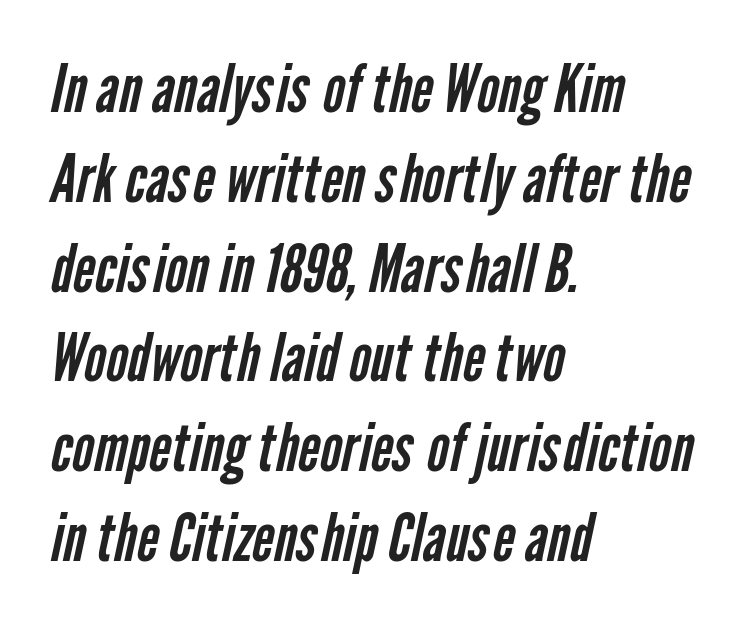
Q: Is the text bold? A: No.
Q: Is the typeface a serif or a sans-serif typeface? A: Sans-serif.
Q: Is the text underlined? A: No.
Q: How is the paragraph aligned? A: Left-aligned.
Q: Is the spacing between letters normal or unusually wide? A: Normal.
Q: Is the spacing between lines tight, normal or loose? A: Normal.
Q: Width (condensed, normal, or wide)? A: Condensed.
Q: Stroke contrast? A: Low.
Q: x-height? A: Medium.
Q: Monospaced? A: No.
